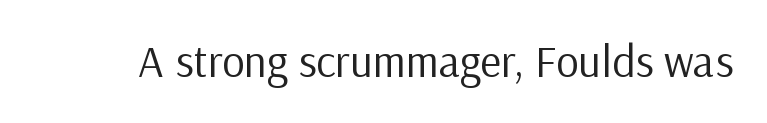
The image shows 45 px regular-weight sans-serif type, upright; set normal letter spacing, not underlined; low stroke contrast and a medium x-height.
